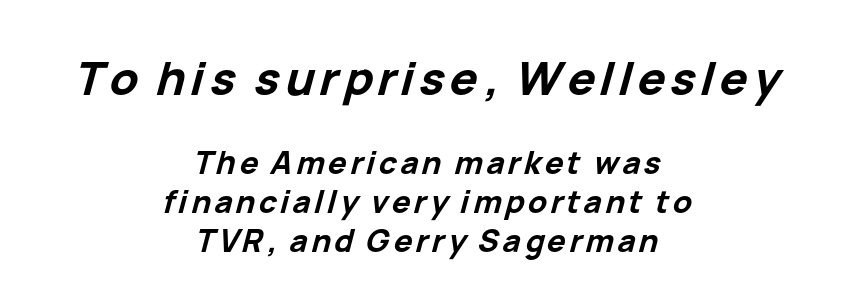
The image shows 46 px bold type, italic (leaning right); set centered, normal line spacing (1.26x), not underlined; the first (top) block is 1.48x larger; low stroke contrast and a medium x-height.
